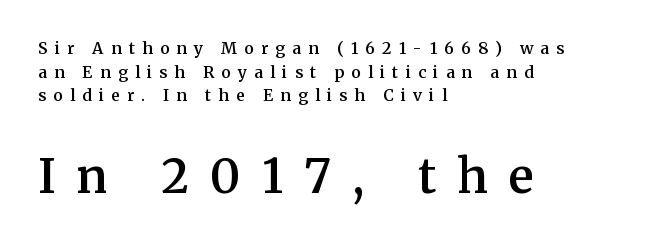
{"serif": "yes", "italic": "no", "bold": "semi", "weight": "semibold", "width": "normal", "stroke_contrast": "medium", "x_height": "medium", "monospaced": "no", "underline": "no", "align": "left", "line_spacing": "normal", "line_spacing_ratio": 1.47, "letter_spacing": "wide", "letter_spacing_em": 0.45, "larger_block": "second", "size_ratio": 2.94, "glyph_px": 47}
